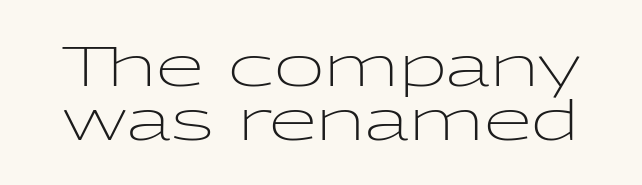
Style check: upright. Students, observe: this is what under-led, compact text looks like. On a weight scale, this lands at 450 or below. Nothing unusual about the tracking: characters are spaced as the font intends. Looks like regular typesetting: each glyph gets only the width it needs.
